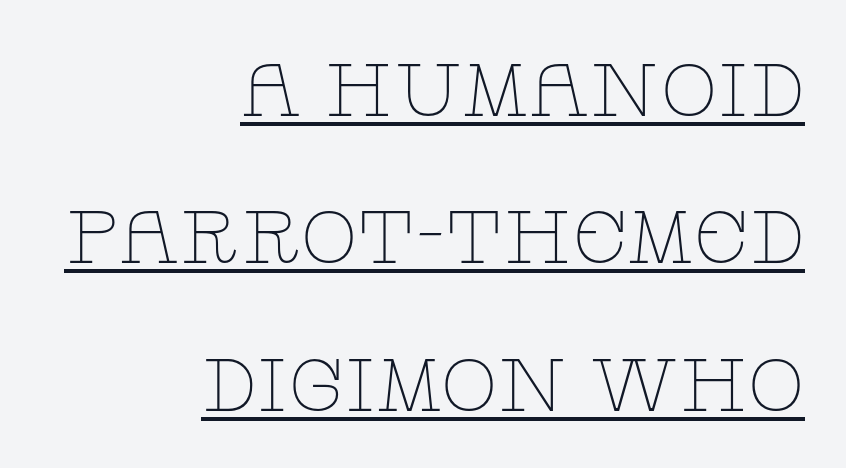
Q: Is the text bold? A: No.
Q: Is the text italic (slanted)? A: No, it is upright.
Q: Is the typeface a serif or a sans-serif typeface? A: Serif.
Q: Is the text underlined? A: Yes.
Q: How is the paragraph aligned? A: Right-aligned.
Q: Is the spacing between letters normal or unusually wide? A: Normal.
Q: Is the spacing between lines tight, normal or loose? A: Loose.
Q: Width (condensed, normal, or wide)? A: Wide.
Q: Stroke contrast? A: Low.
Q: x-height? A: Large.
Q: Monospaced? A: No.
